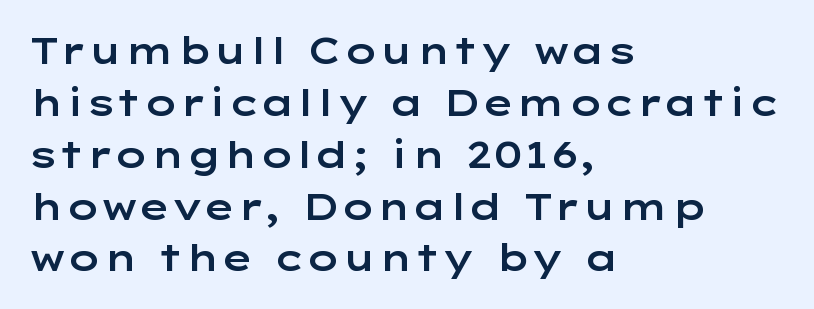
The image shows 36 px wide sans-serif type, upright; set left-aligned, normal line spacing (1.44x), normal letter spacing, not underlined; low stroke contrast and a medium x-height.
